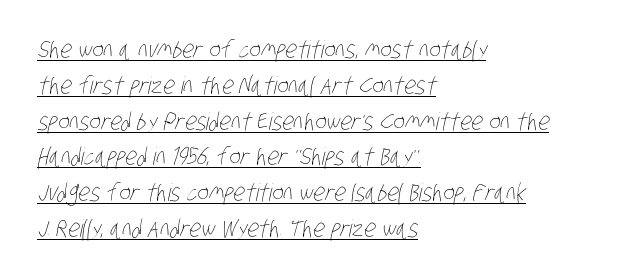
{"bold": "no", "underline": "yes", "align": "left", "line_spacing": "normal", "line_spacing_ratio": 1.49, "letter_spacing": "normal", "letter_spacing_em": 0.0, "glyph_px": 24}
